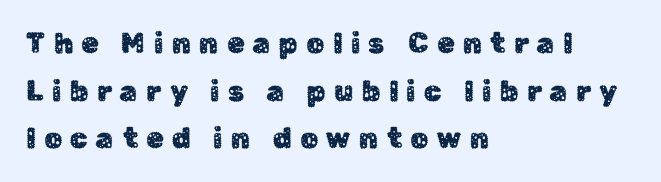
Q: Is the text italic (slanted)? A: No, it is upright.
Q: Is the typeface a serif or a sans-serif typeface? A: Sans-serif.
Q: Is the text underlined? A: No.
Q: How is the paragraph aligned? A: Left-aligned.
Q: Is the spacing between letters normal or unusually wide? A: Unusually wide.
Q: Is the spacing between lines tight, normal or loose? A: Normal.
Q: Width (condensed, normal, or wide)? A: Normal.
Q: Stroke contrast? A: Low.
Q: x-height? A: Medium.
Q: Monospaced? A: No.
